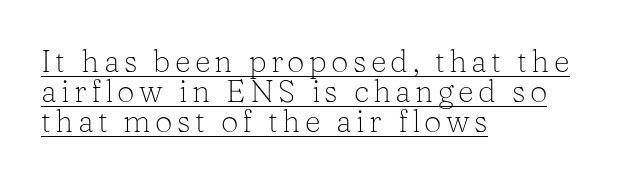
{"serif": "yes", "italic": "no", "bold": "no", "weight": "light", "width": "normal", "stroke_contrast": "low", "x_height": "medium", "monospaced": "no", "underline": "yes", "align": "left", "line_spacing": "tight", "line_spacing_ratio": 0.96, "glyph_px": 31}
